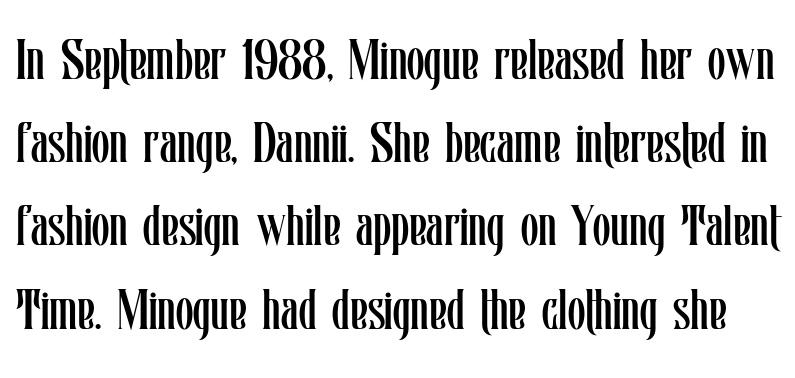
The image shows 57 px regular-weight, condensed type, upright; set normal line spacing (1.46x), normal letter spacing, not underlined; low stroke contrast and a medium x-height.
